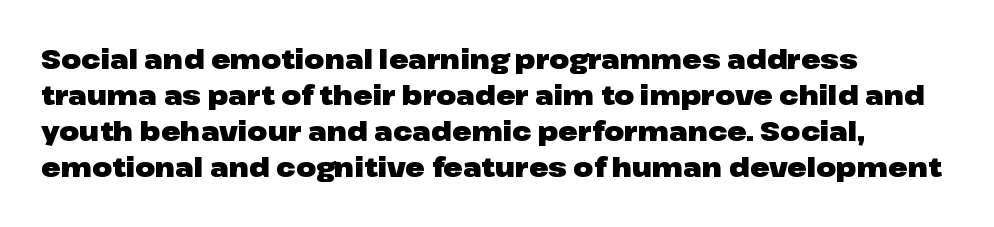
Q: Is the text bold? A: Yes.
Q: Is the text italic (slanted)? A: No, it is upright.
Q: Is the text underlined? A: No.
Q: How is the paragraph aligned? A: Left-aligned.
Q: Is the spacing between letters normal or unusually wide? A: Normal.
Q: Is the spacing between lines tight, normal or loose? A: Normal.
